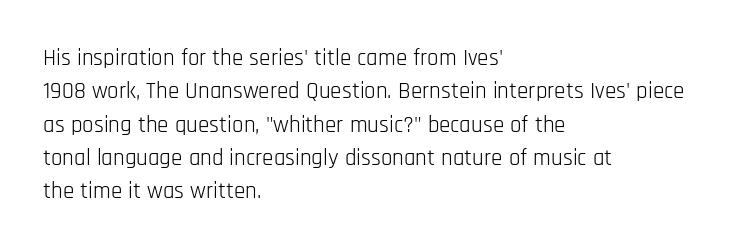
{"italic": "no", "bold": "no", "underline": "no", "align": "left", "line_spacing": "normal", "line_spacing_ratio": 1.45, "letter_spacing": "normal", "letter_spacing_em": 0.0, "glyph_px": 23}
